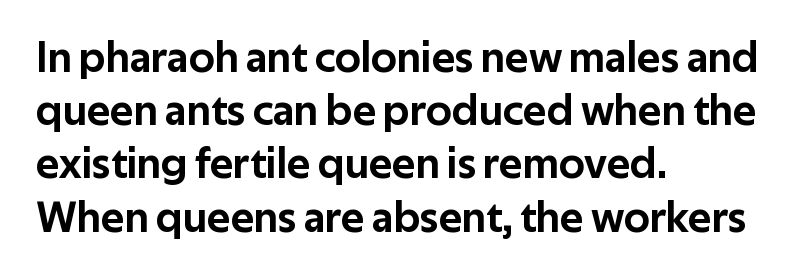
{"serif": "no", "italic": "no", "width": "normal", "stroke_contrast": "low", "x_height": "medium", "monospaced": "no", "underline": "no", "align": "left", "line_spacing_ratio": 1.21, "letter_spacing": "normal", "letter_spacing_em": 0.0, "glyph_px": 44}
